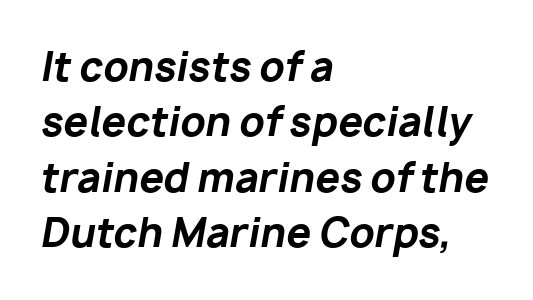
{"italic": "yes", "lean": "right", "slant_degrees": 10, "bold": "yes", "weight": "bold", "width": "normal", "stroke_contrast": "low", "x_height": "medium", "monospaced": "no", "underline": "no", "align": "left", "line_spacing": "normal", "line_spacing_ratio": 1.42, "letter_spacing": "normal", "letter_spacing_em": 0.0, "glyph_px": 39}
